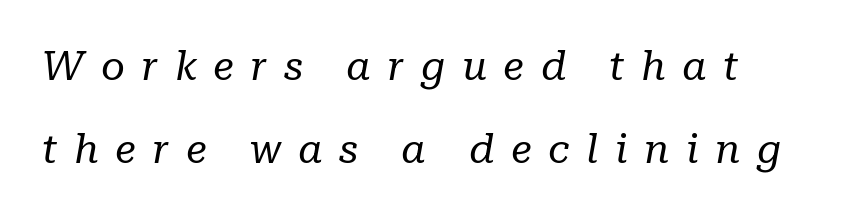
Q: Is the text bold? A: No.
Q: Is the text italic (slanted)? A: Yes, it leans right by about 10 degrees.
Q: Is the typeface a serif or a sans-serif typeface? A: Serif.
Q: Is the text underlined? A: No.
Q: Is the spacing between letters normal or unusually wide? A: Unusually wide.
Q: Is the spacing between lines tight, normal or loose? A: Loose.
Q: Width (condensed, normal, or wide)? A: Normal.
Q: Stroke contrast? A: Low.
Q: x-height? A: Medium.
Q: Monospaced? A: No.
